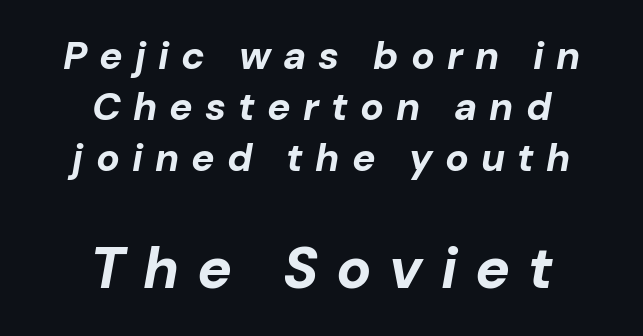
These lines were composed using italics. Leftover space on each line is divided equally before and after the words. Do the characters align in a grid? No, the font is proportional. I'd describe the lettering as bold — thick and assertive. The leading is moderate, giving the passage an even texture. The following chunk of copy outweighs the initial chunk in type size.
